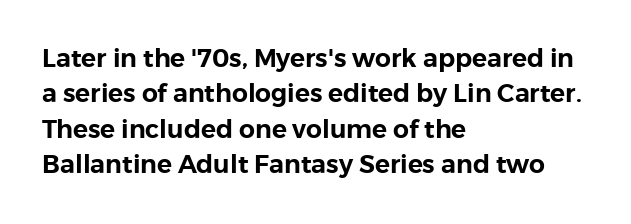
Q: Is the text italic (slanted)? A: No, it is upright.
Q: Is the text underlined? A: No.
Q: How is the paragraph aligned? A: Left-aligned.
Q: Is the spacing between letters normal or unusually wide? A: Normal.
Q: Is the spacing between lines tight, normal or loose? A: Normal.
